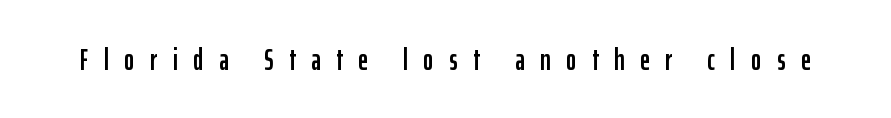
{"serif": "no", "italic": "no", "width": "condensed", "stroke_contrast": "low", "x_height": "medium", "monospaced": "no", "underline": "no", "letter_spacing": "wide", "letter_spacing_em": 0.5, "glyph_px": 31}
